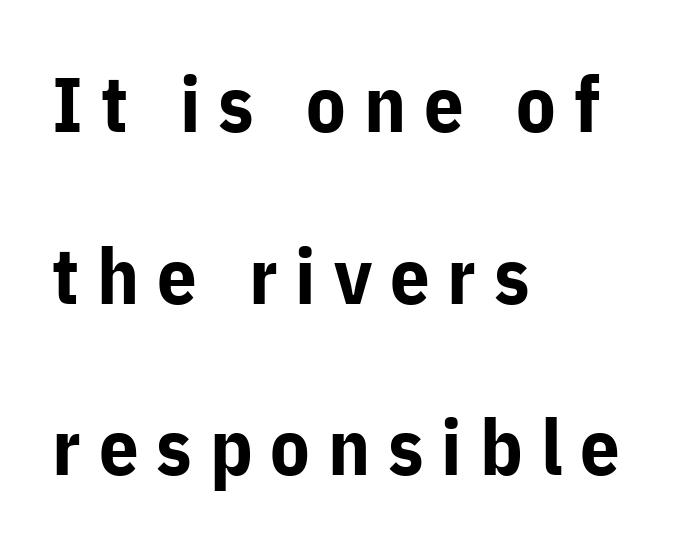
The image shows 78 px bold sans-serif type, upright; set left-aligned, loose line spacing (2.2x), unusually wide letter spacing (+0.23 em), not underlined; low stroke contrast and a medium x-height.
